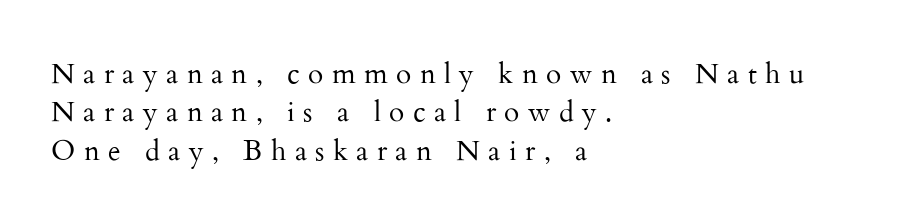
Is this a fixed-width face? No — the glyphs have proportional, varying widths. Nobody drew a line under any word here. Each stroke keeps to a modest, everyday thickness or less. A typesetter would call this heavily tracked-out type.
